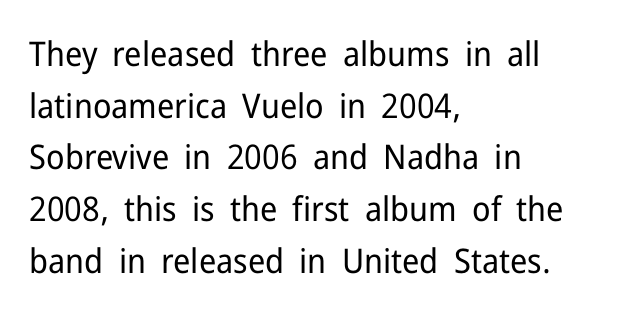
The image shows 34 px regular-weight sans-serif type, upright; set left-aligned, normal line spacing (1.52x), normal letter spacing, not underlined; low stroke contrast and a medium x-height.
